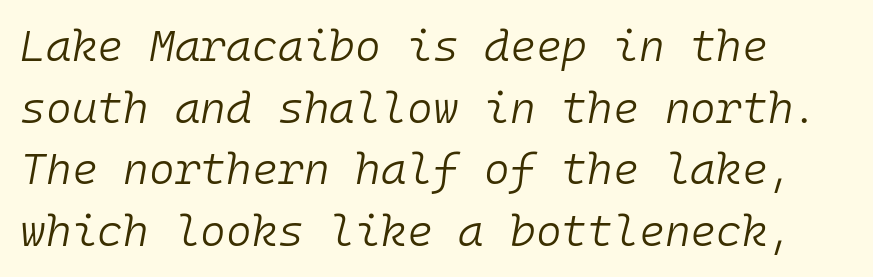
Q: Is the text bold? A: No.
Q: Is the text italic (slanted)? A: Yes, it leans right by about 10 degrees.
Q: Is the text underlined? A: No.
Q: How is the paragraph aligned? A: Left-aligned.
Q: Is the spacing between letters normal or unusually wide? A: Normal.
Q: Is the spacing between lines tight, normal or loose? A: Normal.
Q: Width (condensed, normal, or wide)? A: Normal.
Q: Stroke contrast? A: Low.
Q: x-height? A: Medium.
Q: Monospaced? A: Yes.
